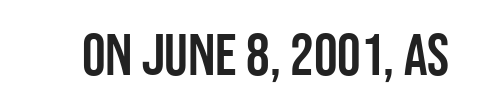
Q: Is the text italic (slanted)? A: No, it is upright.
Q: Is the typeface a serif or a sans-serif typeface? A: Sans-serif.
Q: Is the text underlined? A: No.
Q: Is the spacing between letters normal or unusually wide? A: Normal.
Q: Width (condensed, normal, or wide)? A: Condensed.
Q: Stroke contrast? A: Low.
Q: x-height? A: Large.
Q: Monospaced? A: No.
